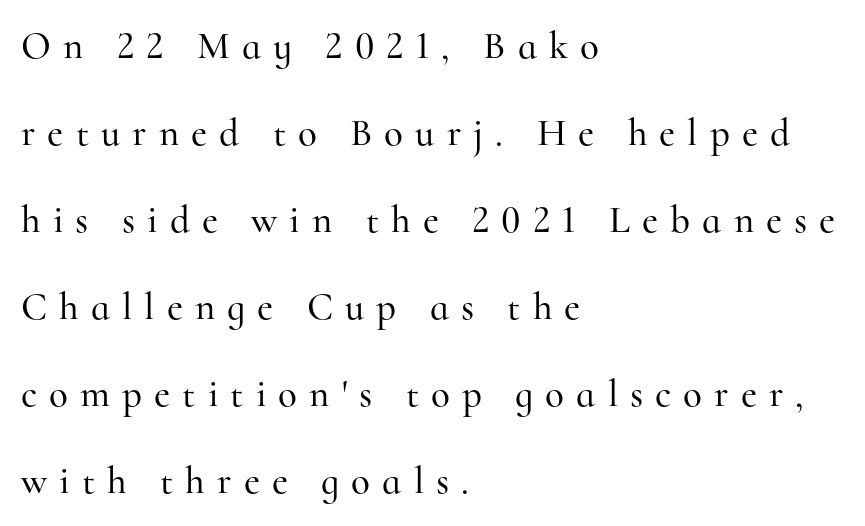
Q: Is the text italic (slanted)? A: No, it is upright.
Q: Is the typeface a serif or a sans-serif typeface? A: Serif.
Q: Is the text underlined? A: No.
Q: How is the paragraph aligned? A: Left-aligned.
Q: Is the spacing between letters normal or unusually wide? A: Unusually wide.
Q: Is the spacing between lines tight, normal or loose? A: Loose.
Q: Width (condensed, normal, or wide)? A: Normal.
Q: Stroke contrast? A: High.
Q: x-height? A: Small.
Q: Monospaced? A: No.
